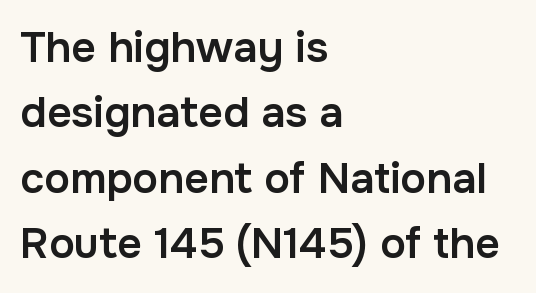
The rendering uses natural spacing where letterforms have individual widths. Nobody drew a line under any word here. Classification — sans serif. Tracking value appears to be zero — textbook default spacing. On the weight axis this lands at semibold, roughly 600. Which margin do the lines hug? The left one — the right edge is uneven.
